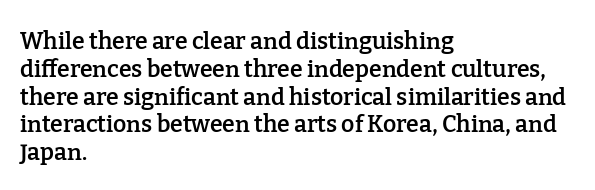
The letters stand straight up with perfectly vertical stems. Standard letterfit; no display-style spreading of the glyphs. Leftover space on each line is placed entirely after the last word. Look at the stroke-to-counter ratio: somewhat heavy, a semibold. Beneath every word, the page is bare.
